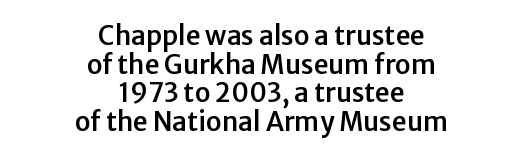
{"italic": "no", "underline": "no", "align": "center", "line_spacing": "tight", "line_spacing_ratio": 1.1, "letter_spacing": "normal", "letter_spacing_em": 0.0, "glyph_px": 26}
